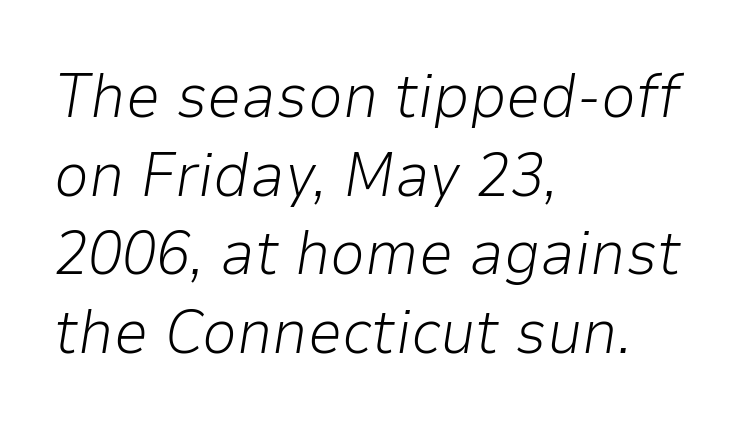
The typography opts for an oblique posture over an upright one. The rendering uses natural spacing where letterforms have individual widths. Compared with typical body copy, the letter spacing here is the same. These lines stack with their left ends in a neat column. Interline gaps are of average width in this sample. The strip under each line holds only bare page.
